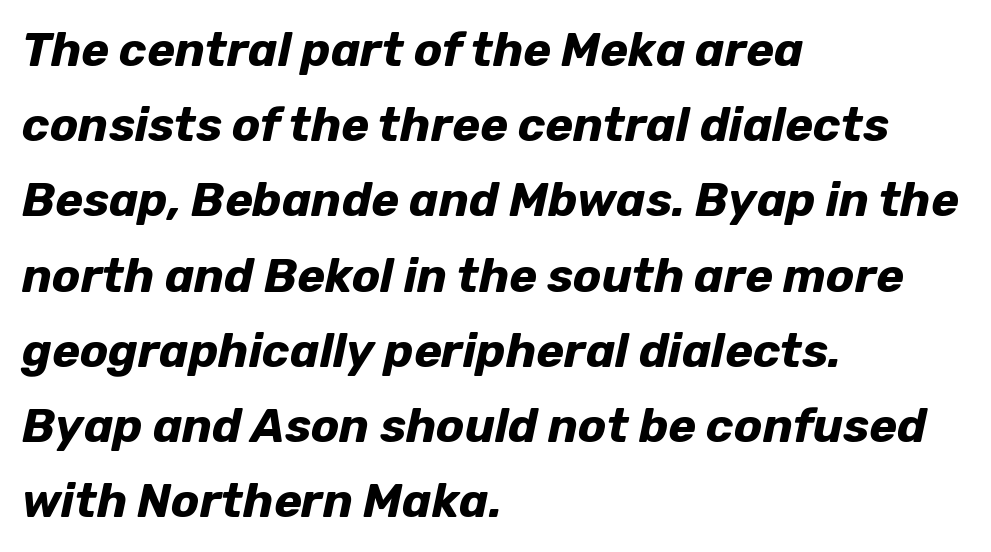
The image shows 47 px bold type, italic (leaning right); set left-aligned, normal line spacing (1.6x), normal letter spacing, not underlined; low stroke contrast and a medium x-height.
